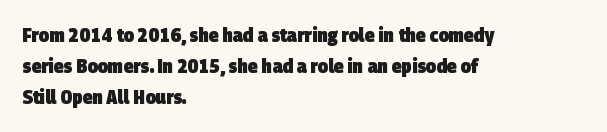
The image shows 20 px bold type; set left-aligned, normal line spacing (1.56x), normal letter spacing, not underlined.
